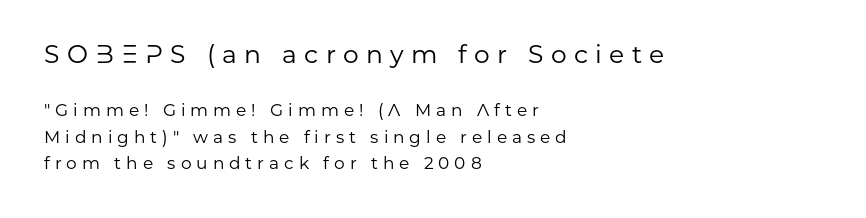
The image shows 25 px text type, upright; set left-aligned, normal line spacing (1.56x), unusually wide letter spacing (+0.29 em), not underlined; the first (top) block is 1.47x larger.
